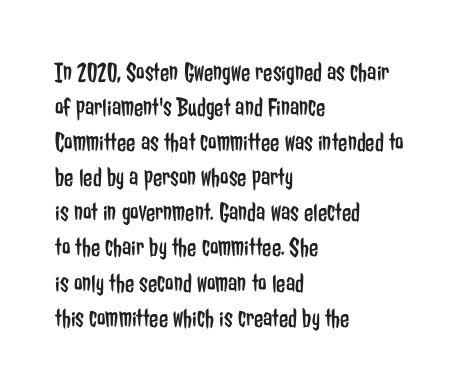
The image shows 27 px text type, upright; set left-aligned, normal line spacing (1.3x), normal letter spacing, not underlined.
